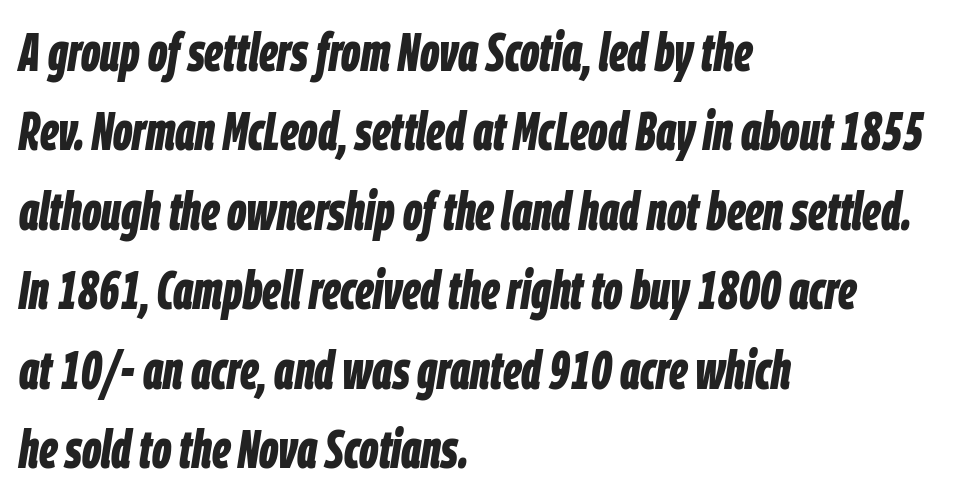
Q: Is the text bold? A: Yes.
Q: Is the text italic (slanted)? A: Yes, it leans right by about 9 degrees.
Q: Is the text underlined? A: No.
Q: How is the paragraph aligned? A: Left-aligned.
Q: Is the spacing between letters normal or unusually wide? A: Normal.
Q: Is the spacing between lines tight, normal or loose? A: Normal.
Q: Width (condensed, normal, or wide)? A: Condensed.
Q: Stroke contrast? A: Low.
Q: x-height? A: Large.
Q: Monospaced? A: No.
